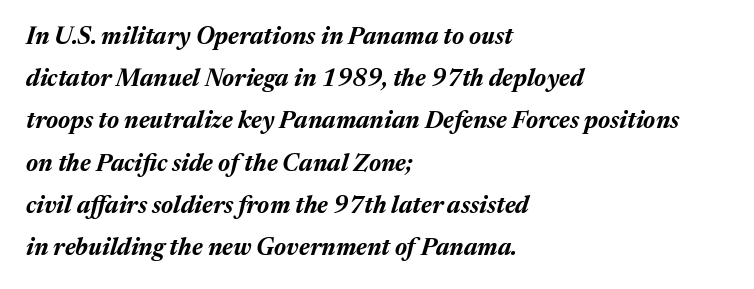
Q: Is the text bold? A: Yes.
Q: Is the text italic (slanted)? A: Yes, it leans right by about 17 degrees.
Q: Is the text underlined? A: No.
Q: How is the paragraph aligned? A: Left-aligned.
Q: Is the spacing between letters normal or unusually wide? A: Normal.
